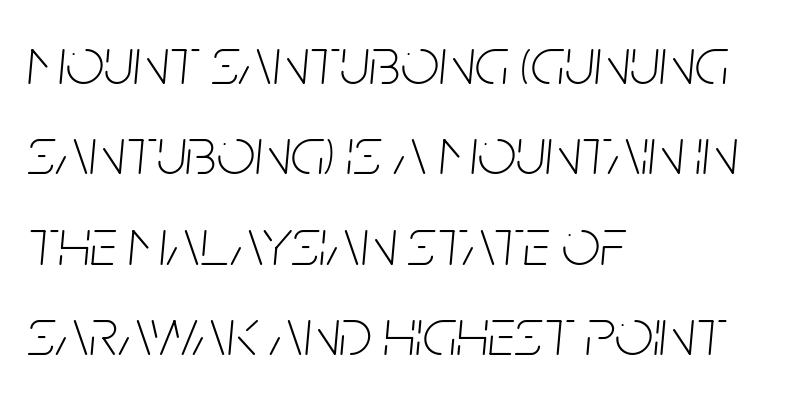
Q: Is the text bold? A: No.
Q: Is the text italic (slanted)? A: Yes, it leans right by about 5 degrees.
Q: Is the text underlined? A: No.
Q: How is the paragraph aligned? A: Left-aligned.
Q: Is the spacing between letters normal or unusually wide? A: Normal.
Q: Is the spacing between lines tight, normal or loose? A: Normal.
Q: Width (condensed, normal, or wide)? A: Condensed.
Q: Stroke contrast? A: Low.
Q: x-height? A: Large.
Q: Monospaced? A: No.
